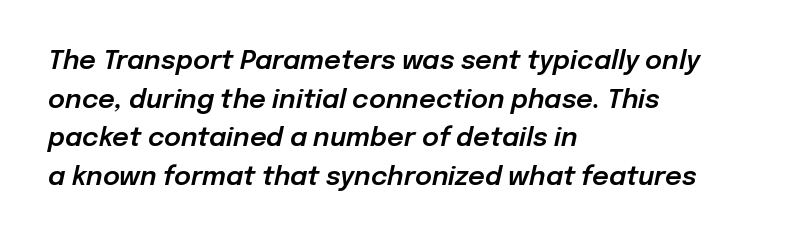
The space beneath each line is pristine and unruled. Students, observe: this is what conventionally led text looks like. Slanted lettering throughout. The type is set solid horizontally, with unmodified tracking.
